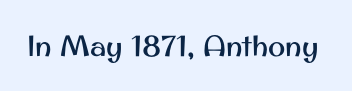
Q: Is the text italic (slanted)? A: No, it is upright.
Q: Is the typeface a serif or a sans-serif typeface? A: Sans-serif.
Q: Is the text underlined? A: No.
Q: Is the spacing between letters normal or unusually wide? A: Normal.
Q: Width (condensed, normal, or wide)? A: Normal.
Q: Stroke contrast? A: Medium.
Q: x-height? A: Small.
Q: Monospaced? A: No.
